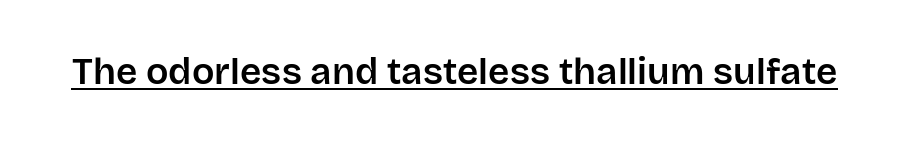
{"serif": "no", "italic": "no", "width": "normal", "stroke_contrast": "low", "x_height": "large", "monospaced": "no", "underline": "yes", "letter_spacing": "normal", "letter_spacing_em": 0.0, "glyph_px": 37}
